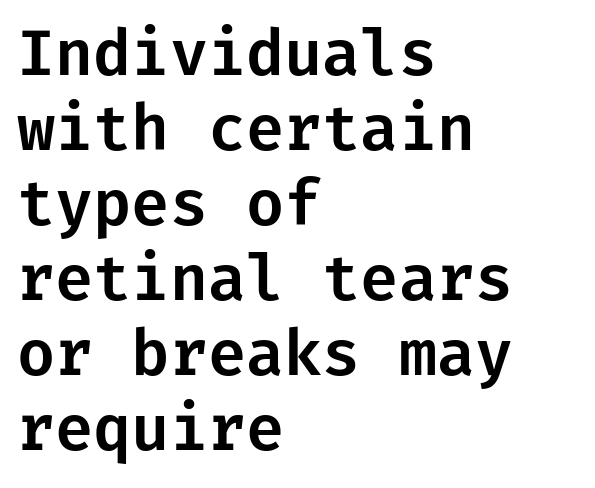
Q: Is the text italic (slanted)? A: No, it is upright.
Q: Is the typeface a serif or a sans-serif typeface? A: Sans-serif.
Q: Is the text underlined? A: No.
Q: How is the paragraph aligned? A: Left-aligned.
Q: Is the spacing between letters normal or unusually wide? A: Normal.
Q: Width (condensed, normal, or wide)? A: Normal.
Q: Stroke contrast? A: Low.
Q: x-height? A: Medium.
